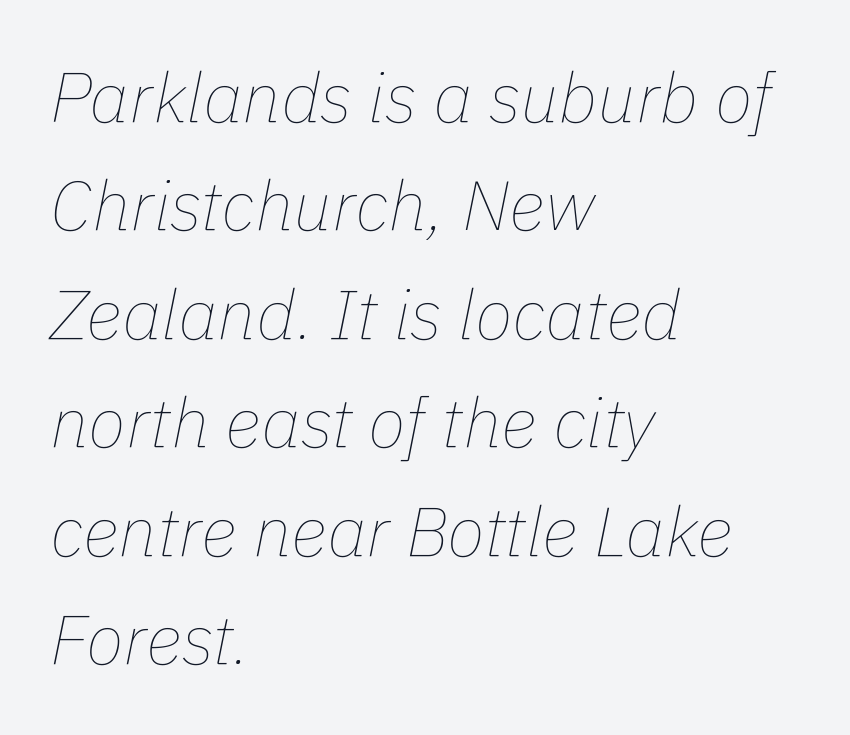
Q: Is the text bold? A: No.
Q: Is the text italic (slanted)? A: Yes, it leans right by about 11 degrees.
Q: Is the text underlined? A: No.
Q: How is the paragraph aligned? A: Left-aligned.
Q: Is the spacing between letters normal or unusually wide? A: Normal.
Q: Is the spacing between lines tight, normal or loose? A: Normal.
Q: Width (condensed, normal, or wide)? A: Normal.
Q: Stroke contrast? A: Low.
Q: x-height? A: Medium.
Q: Monospaced? A: No.
